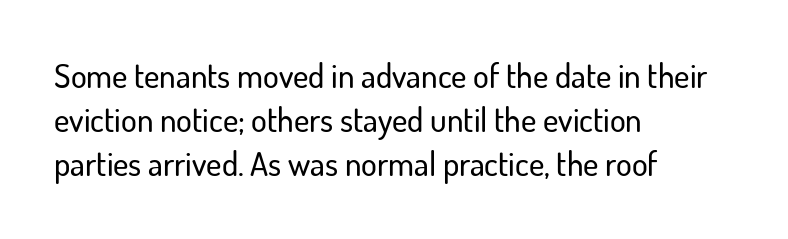
Note: no serifs on the glyphs. Spacing between characters is what you'd get straight out of the box. Vertical spacing — default. The string is rendered with underlining switched off. Rendered with straight, roman letterforms. This rendering uses left alignment, leaving the right contour irregular.
